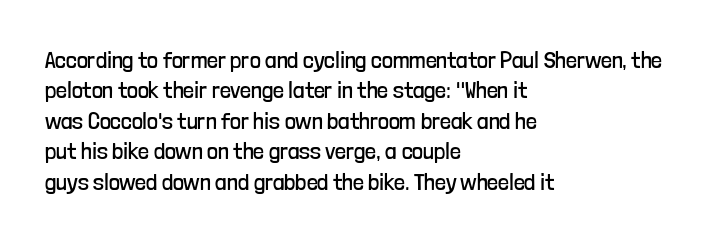
The image shows 24 px text type, upright; set left-aligned, normal line spacing (1.27x), normal letter spacing, not underlined.
